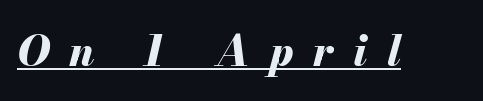
Bold? Absolutely — the strokes are thick and heavy. An italicized treatment has been applied to the whole sample. These lines are rendered in a variable-pitch font. Is the letter spacing exaggerated? Yes — the characters are pushed far apart. Looks like someone drew a line under every word here.
